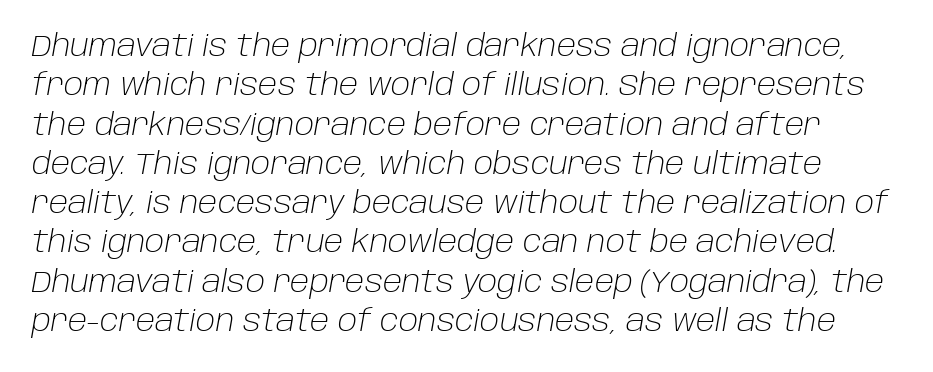
Q: Is the text bold? A: No.
Q: Is the text italic (slanted)? A: Yes, it leans right by about 10 degrees.
Q: Is the text underlined? A: No.
Q: Is the spacing between letters normal or unusually wide? A: Normal.
Q: Is the spacing between lines tight, normal or loose? A: Normal.
Q: Width (condensed, normal, or wide)? A: Normal.
Q: Stroke contrast? A: Low.
Q: x-height? A: Large.
Q: Monospaced? A: No.
